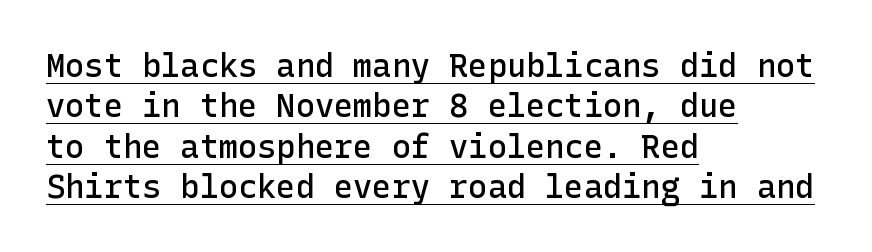
Q: Is the text bold? A: Semi-bold.
Q: Is the text italic (slanted)? A: No, it is upright.
Q: Is the typeface a serif or a sans-serif typeface? A: Sans-serif.
Q: Is the text underlined? A: Yes.
Q: How is the paragraph aligned? A: Left-aligned.
Q: Is the spacing between letters normal or unusually wide? A: Normal.
Q: Is the spacing between lines tight, normal or loose? A: Normal.
Q: Width (condensed, normal, or wide)? A: Normal.
Q: Stroke contrast? A: Low.
Q: x-height? A: Medium.
